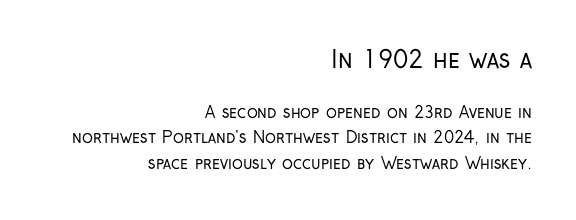
{"italic": "no", "bold": "no", "underline": "no", "align": "right", "line_spacing": "normal", "line_spacing_ratio": 1.6, "letter_spacing": "normal", "letter_spacing_em": 0.0, "larger_block": "first", "size_ratio": 1.5, "glyph_px": 24}
